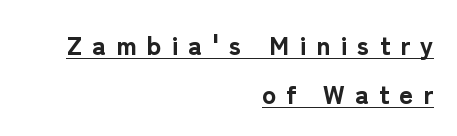
{"italic": "no", "bold": "yes", "underline": "yes", "align": "right", "line_spacing_ratio": 1.88, "letter_spacing": "wide", "letter_spacing_em": 0.39, "glyph_px": 26}
